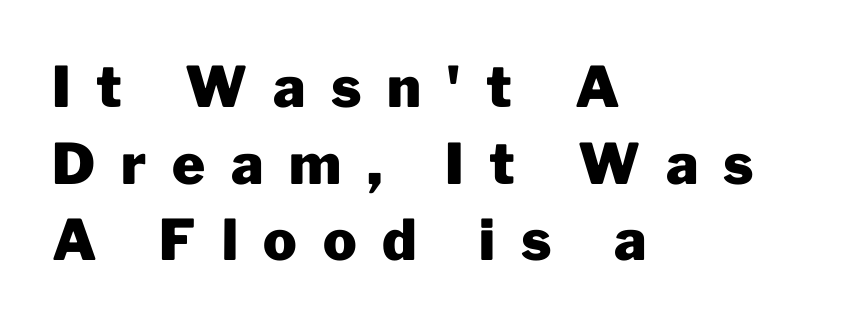
Looks like regular typesetting: each glyph gets only the width it needs. The area under the type is left untouched. This sample uses a sans-serif face. The rows are spaced the way most documents space them. These words are printed bold, with thick strokes throughout. Upright lettering throughout.
